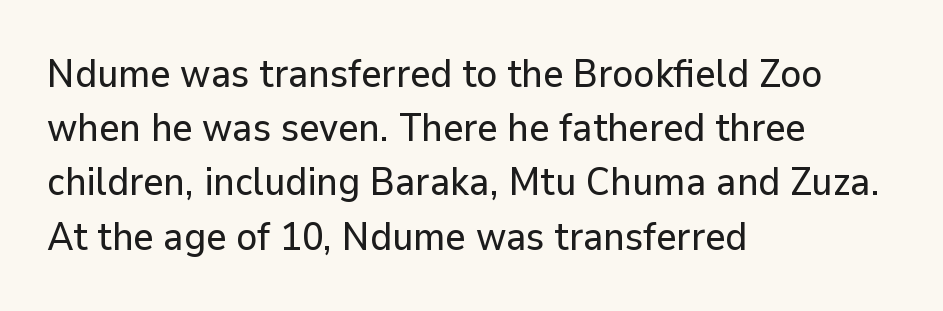
Q: Is the text italic (slanted)? A: No, it is upright.
Q: Is the typeface a serif or a sans-serif typeface? A: Sans-serif.
Q: Is the text underlined? A: No.
Q: How is the paragraph aligned? A: Left-aligned.
Q: Is the spacing between letters normal or unusually wide? A: Normal.
Q: Is the spacing between lines tight, normal or loose? A: Normal.
Q: Width (condensed, normal, or wide)? A: Normal.
Q: Stroke contrast? A: Low.
Q: x-height? A: Medium.
Q: Monospaced? A: No.
